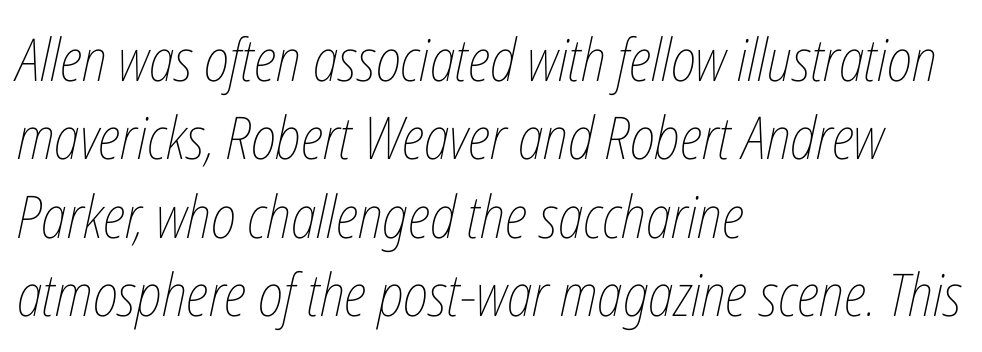
The image shows 59 px thin, condensed type, italic (leaning right); set left-aligned, normal line spacing (1.33x), normal letter spacing, not underlined; low stroke contrast and a medium x-height.
